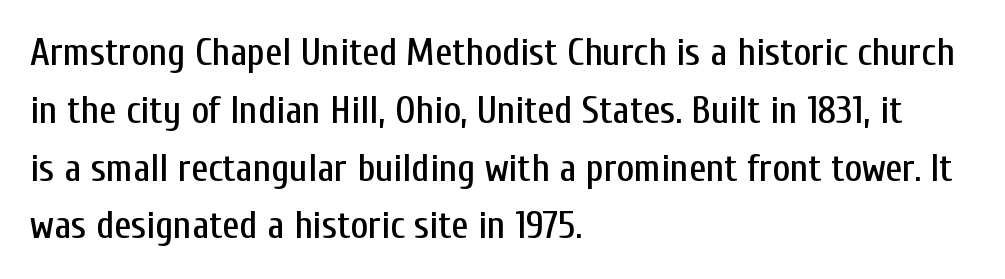
Q: Is the text italic (slanted)? A: No, it is upright.
Q: Is the typeface a serif or a sans-serif typeface? A: Sans-serif.
Q: Is the text underlined? A: No.
Q: How is the paragraph aligned? A: Left-aligned.
Q: Is the spacing between letters normal or unusually wide? A: Normal.
Q: Is the spacing between lines tight, normal or loose? A: Normal.
Q: Width (condensed, normal, or wide)? A: Condensed.
Q: Stroke contrast? A: Low.
Q: x-height? A: Medium.
Q: Monospaced? A: No.
